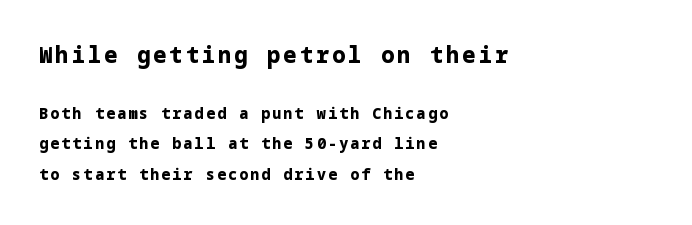
The image shows 22 px bold type, upright; set left-aligned, loose line spacing (2.05x), not underlined; the first (top) block is 1.47x larger.
